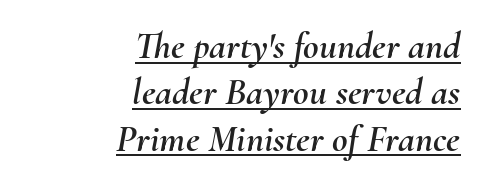
{"italic": "yes", "lean": "right", "slant_degrees": 10, "width": "normal", "stroke_contrast": "medium", "x_height": "small", "monospaced": "no", "underline": "yes", "align": "right", "line_spacing_ratio": 1.22, "letter_spacing": "normal", "letter_spacing_em": 0.0, "glyph_px": 38}
